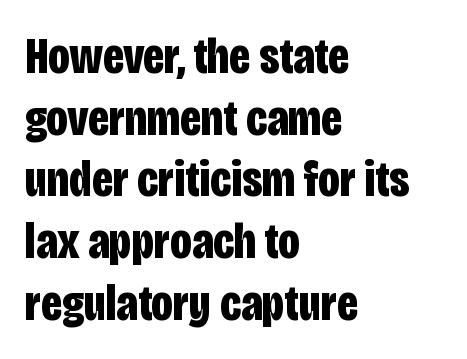
Q: Is the text bold? A: Yes.
Q: Is the text italic (slanted)? A: No, it is upright.
Q: Is the typeface a serif or a sans-serif typeface? A: Sans-serif.
Q: Is the text underlined? A: No.
Q: How is the paragraph aligned? A: Left-aligned.
Q: Is the spacing between letters normal or unusually wide? A: Normal.
Q: Width (condensed, normal, or wide)? A: Condensed.
Q: Stroke contrast? A: Low.
Q: x-height? A: Large.
Q: Monospaced? A: No.
